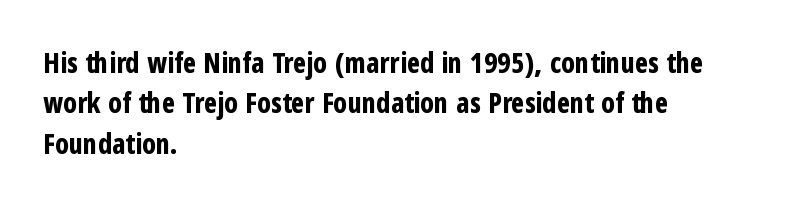
The image shows 28 px bold, condensed sans-serif type, upright; set left-aligned, normal line spacing (1.44x), normal letter spacing, not underlined; low stroke contrast and a medium x-height.
